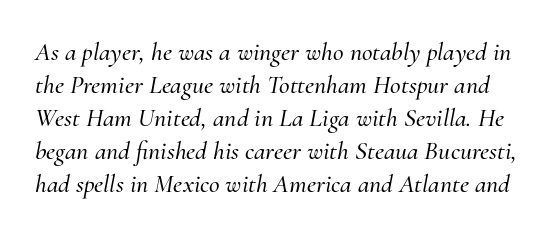
{"italic": "yes", "lean": "right", "slant_degrees": 10, "underline": "no", "line_spacing": "normal", "line_spacing_ratio": 1.27, "letter_spacing": "normal", "letter_spacing_em": 0.0, "glyph_px": 26}
